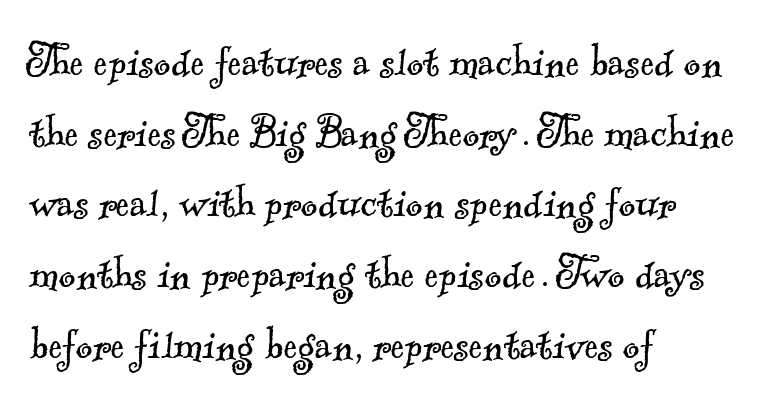
The image shows 52 px light serif type; set left-aligned, normal line spacing (1.36x), normal letter spacing, not underlined; a small x-height.
